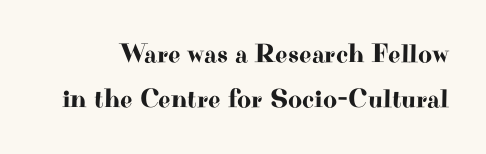
The image shows 27 px text type, upright; set normal line spacing (1.66x), normal letter spacing, not underlined.
